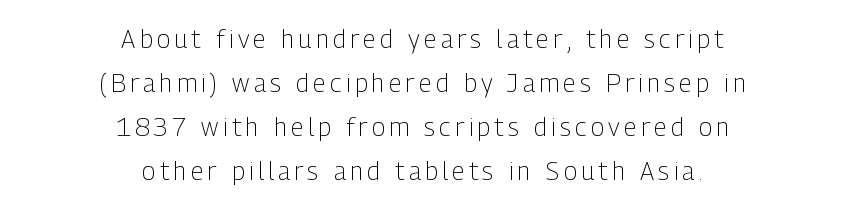
Q: Is the text bold? A: No.
Q: Is the text italic (slanted)? A: No, it is upright.
Q: Is the text underlined? A: No.
Q: How is the paragraph aligned? A: Centered.
